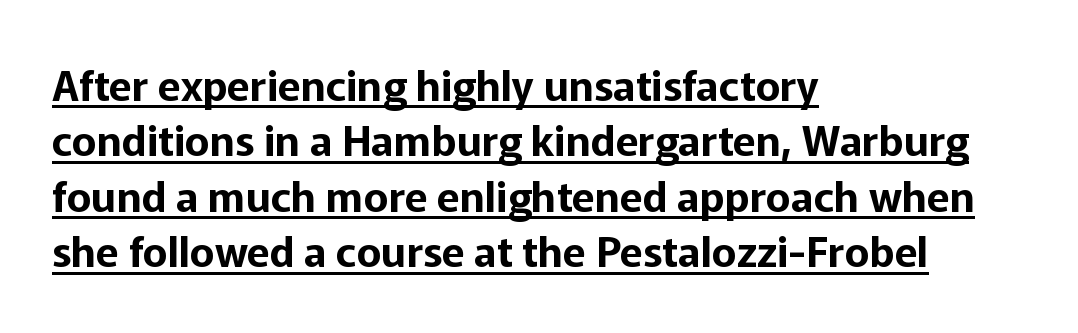
Q: Is the text italic (slanted)? A: No, it is upright.
Q: Is the typeface a serif or a sans-serif typeface? A: Sans-serif.
Q: Is the text underlined? A: Yes.
Q: How is the paragraph aligned? A: Left-aligned.
Q: Is the spacing between letters normal or unusually wide? A: Normal.
Q: Is the spacing between lines tight, normal or loose? A: Normal.
Q: Width (condensed, normal, or wide)? A: Normal.
Q: Stroke contrast? A: Low.
Q: x-height? A: Medium.
Q: Monospaced? A: No.
